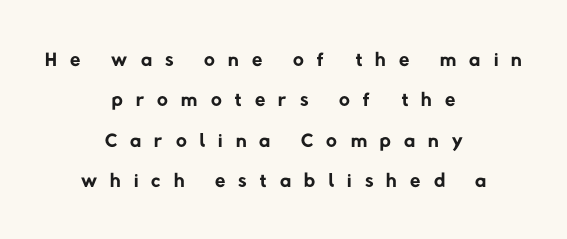
{"serif": "no", "bold": "no", "weight": "regular", "width": "normal", "stroke_contrast": "low", "x_height": "medium", "monospaced": "no", "underline": "no", "align": "center", "line_spacing": "normal", "line_spacing_ratio": 1.35, "letter_spacing": "wide", "letter_spacing_em": 0.44, "glyph_px": 30}
